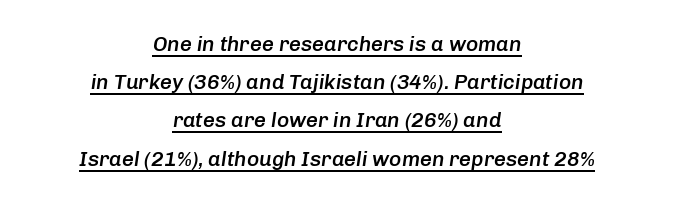
The image shows 21 px text type, italic (leaning right); set centered, line spacing 1.82x, normal letter spacing, underlined.
